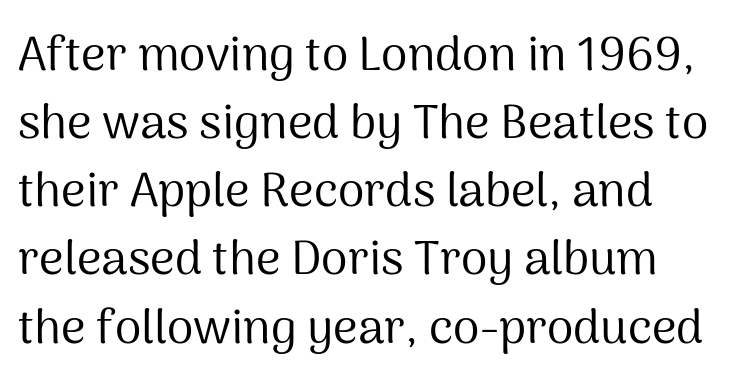
The characters display no serif detailing; their extremities are plain. You can tell it's not italic because the verticals are truly vertical. Plain, unruled lines of type. Does the leading feel generous? No, just average. Proportional: the letters do not fall into vertical columns.
